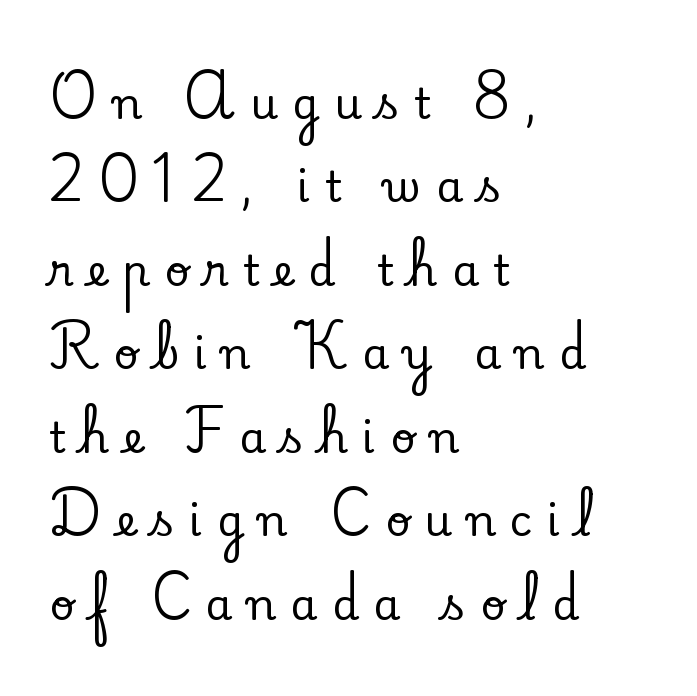
{"serif": "yes", "italic": "no", "width": "normal", "stroke_contrast": "low", "x_height": "small", "monospaced": "no", "underline": "no", "align": "left", "line_spacing": "loose", "line_spacing_ratio": 1.94, "letter_spacing": "wide", "letter_spacing_em": 0.34, "glyph_px": 43}
